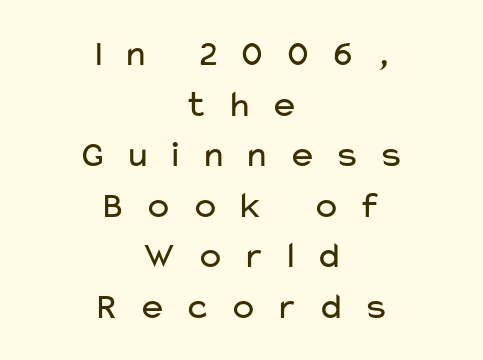
{"serif": "no", "italic": "no", "bold": "no", "weight": "regular", "width": "wide", "stroke_contrast": "low", "x_height": "medium", "monospaced": "no", "underline": "no", "align": "center", "line_spacing": "normal", "line_spacing_ratio": 1.33, "letter_spacing": "wide", "letter_spacing_em": 0.47, "glyph_px": 38}
